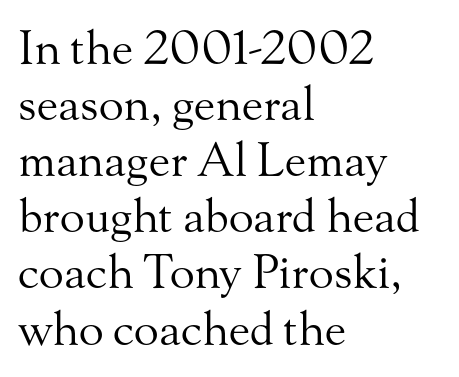
Q: Is the text bold? A: No.
Q: Is the text italic (slanted)? A: No, it is upright.
Q: Is the typeface a serif or a sans-serif typeface? A: Serif.
Q: Is the text underlined? A: No.
Q: How is the paragraph aligned? A: Left-aligned.
Q: Is the spacing between letters normal or unusually wide? A: Normal.
Q: Width (condensed, normal, or wide)? A: Normal.
Q: Stroke contrast? A: Medium.
Q: x-height? A: Small.
Q: Monospaced? A: No.
